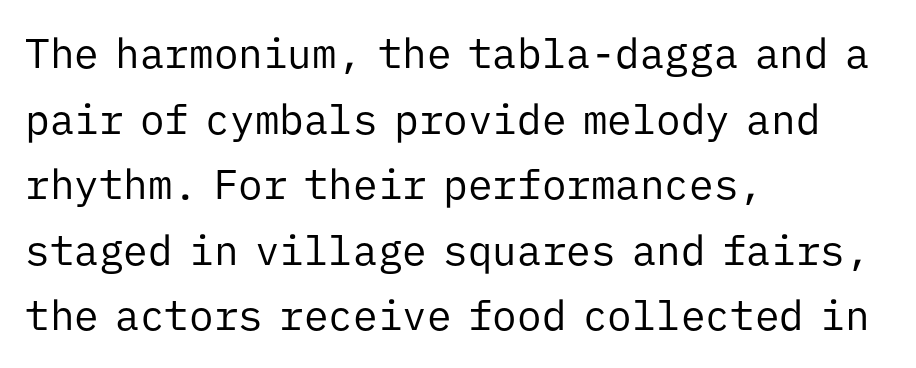
Does the type have serifs? No, each stem ends abruptly. Each row of text sits above clean, open space. The letters sit at their default tracking, neither squeezed nor spread. These glyphs show unthickened strokes, regular width or finer. The typesetter chose a ragged-right arrangement here. You could count columns in this text — the font is strictly monospaced.
